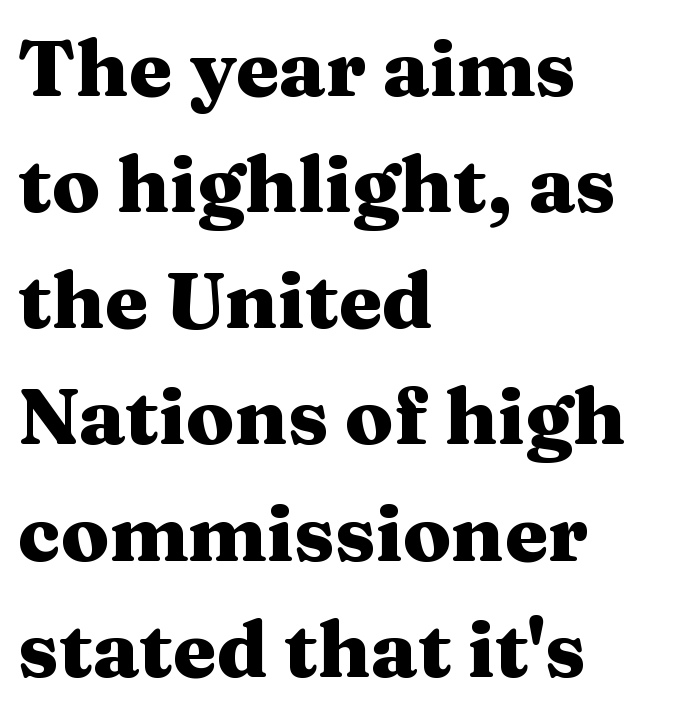
Q: Is the text bold? A: Yes.
Q: Is the text italic (slanted)? A: No, it is upright.
Q: Is the typeface a serif or a sans-serif typeface? A: Serif.
Q: Is the text underlined? A: No.
Q: How is the paragraph aligned? A: Left-aligned.
Q: Is the spacing between letters normal or unusually wide? A: Normal.
Q: Is the spacing between lines tight, normal or loose? A: Normal.
Q: Width (condensed, normal, or wide)? A: Wide.
Q: Stroke contrast? A: Medium.
Q: x-height? A: Medium.
Q: Monospaced? A: No.
